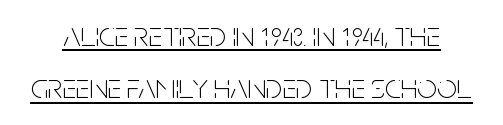
Honestly, the underline is the first thing you notice here. Each new line begins a customary step beneath the previous one. Nobody touched the tracking dial on this one. The strokes carry an ordinary text weight at most. The designer went with a sans here, leaving each stem footless. The letters stand straight up with perfectly vertical stems.
